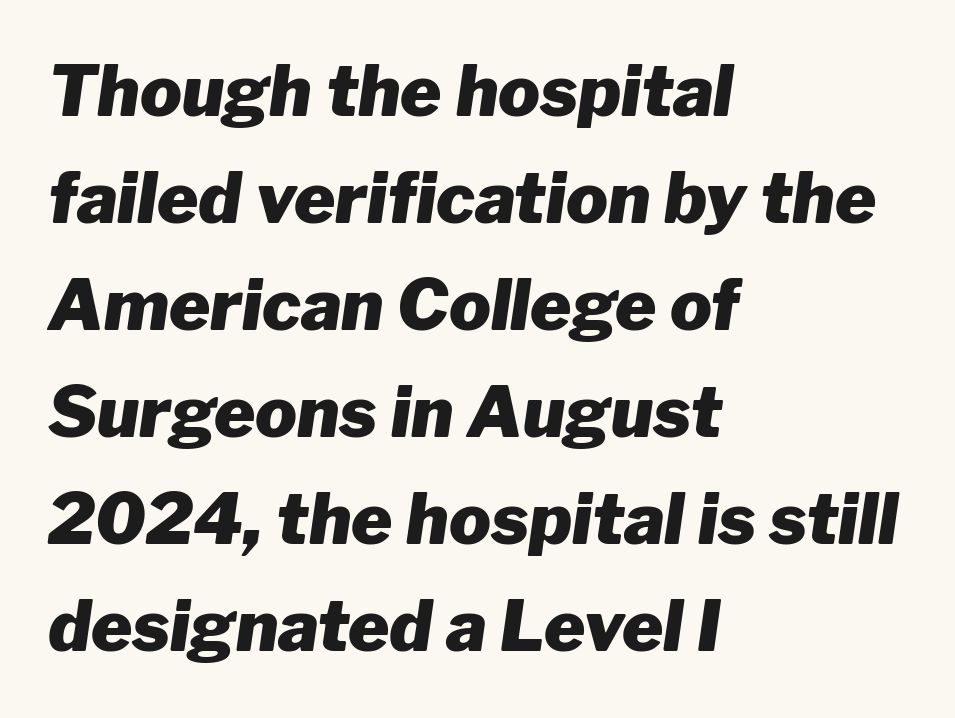
Q: Is the text bold? A: Yes.
Q: Is the text italic (slanted)? A: Yes, it leans right by about 8 degrees.
Q: Is the text underlined? A: No.
Q: How is the paragraph aligned? A: Left-aligned.
Q: Is the spacing between letters normal or unusually wide? A: Normal.
Q: Is the spacing between lines tight, normal or loose? A: Normal.
Q: Width (condensed, normal, or wide)? A: Normal.
Q: Stroke contrast? A: Low.
Q: x-height? A: Medium.
Q: Monospaced? A: No.
